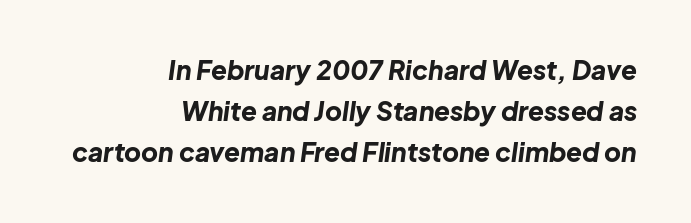
Look at the stroke-to-counter ratio: heavy, a bold. Nobody touched the tracking dial on this one. The text block is weighted toward the right margin, trailing off unevenly leftward. Line spacing here is normal. Has an underline been added? It has not.
